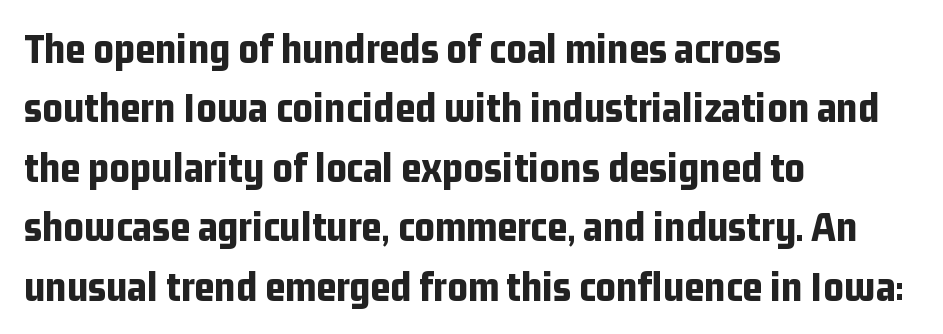
The image shows 44 px bold, condensed sans-serif type, upright; set left-aligned, normal line spacing (1.35x), normal letter spacing, not underlined; low stroke contrast and a medium x-height.
